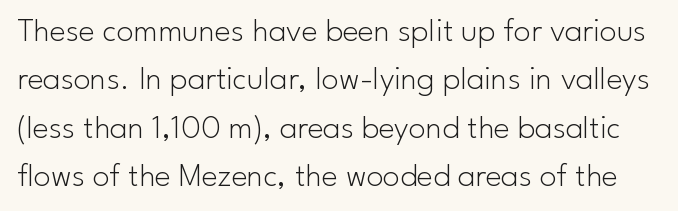
Vertical stems look standard width or narrower in stroke. These lines are composed in type without serifs. The designer left line spacing at the default. Do the letters lean? They stand straight.
